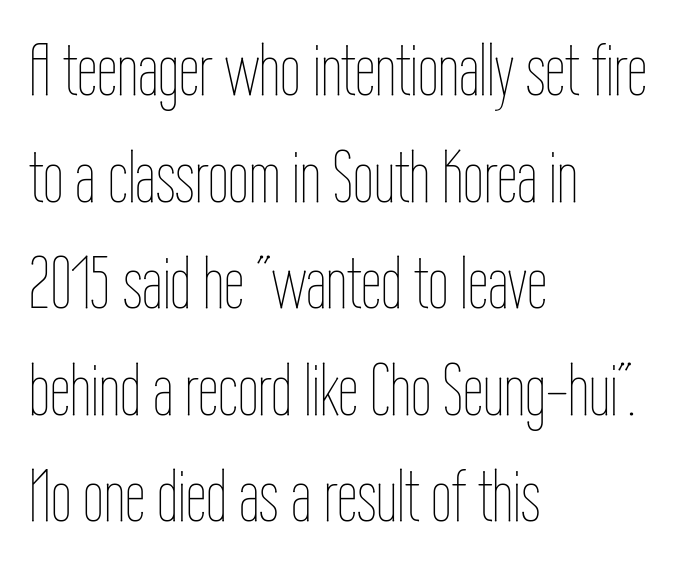
The image shows 74 px thin, condensed type, upright; set left-aligned, normal line spacing (1.44x), normal letter spacing, not underlined; low stroke contrast and a medium x-height.
